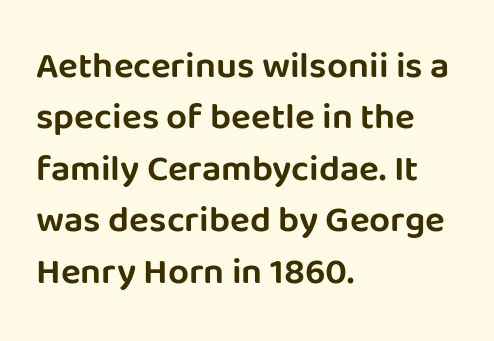
Reading down the block, your eye returns to a fixed left position each line. Honestly, the row spacing looks completely unremarkable. Posture: vertical. Each word holds together tightly as a unit, with standard inter-letter gaps. Type style note: lacks serifs.
